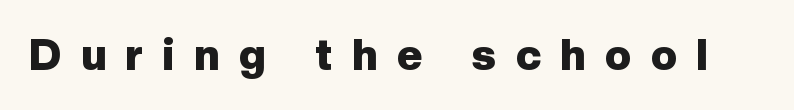
The image shows 43 px heavy sans-serif type, upright; set unusually wide letter spacing (+0.46 em), not underlined; low stroke contrast and a medium x-height.
